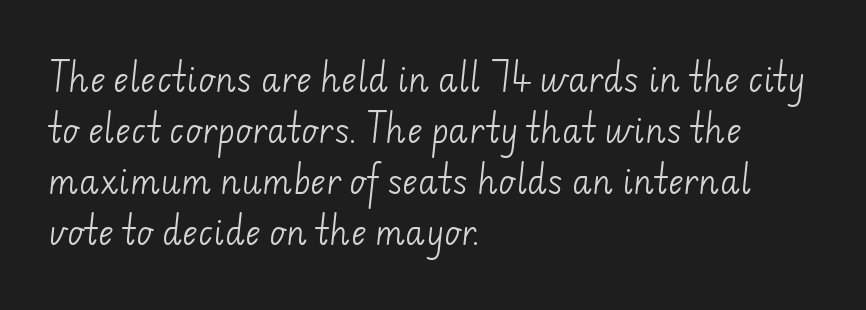
The image shows 33 px light sans-serif type; set left-aligned, normal line spacing (1.55x), normal letter spacing, not underlined; low stroke contrast and a small x-height.
